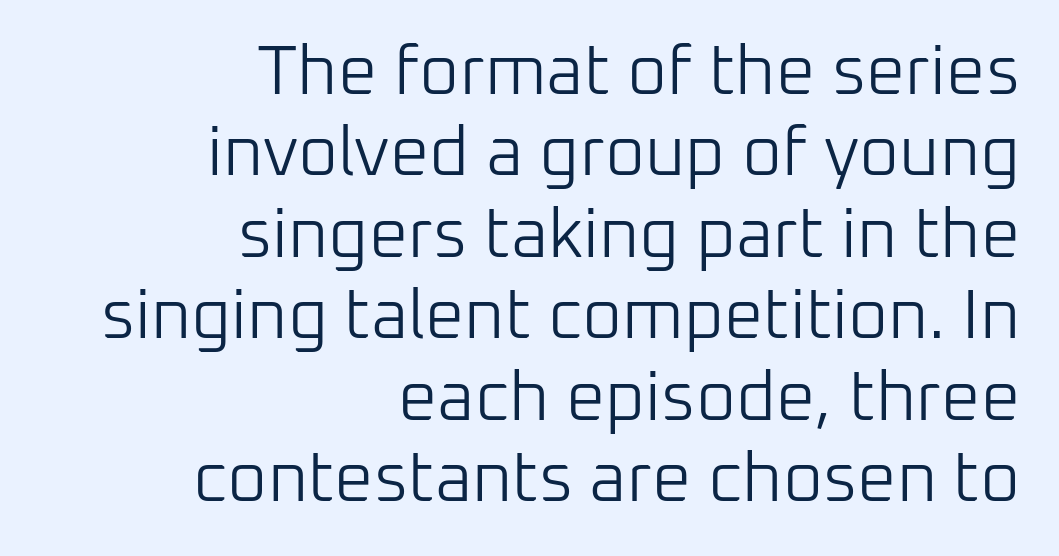
Q: Is the text bold? A: No.
Q: Is the text italic (slanted)? A: No, it is upright.
Q: Is the typeface a serif or a sans-serif typeface? A: Sans-serif.
Q: Is the text underlined? A: No.
Q: How is the paragraph aligned? A: Right-aligned.
Q: Is the spacing between letters normal or unusually wide? A: Normal.
Q: Width (condensed, normal, or wide)? A: Normal.
Q: Stroke contrast? A: Low.
Q: x-height? A: Medium.
Q: Monospaced? A: No.
